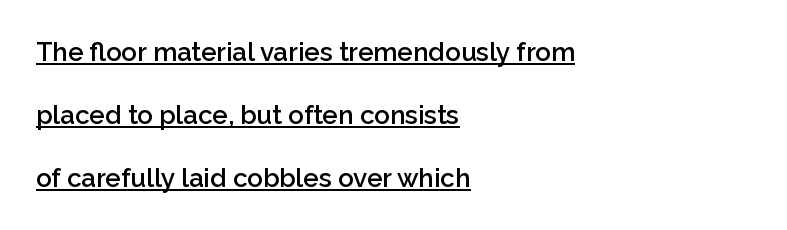
The image shows 26 px text type, upright; set left-aligned, loose line spacing (2.42x), normal letter spacing, underlined.
